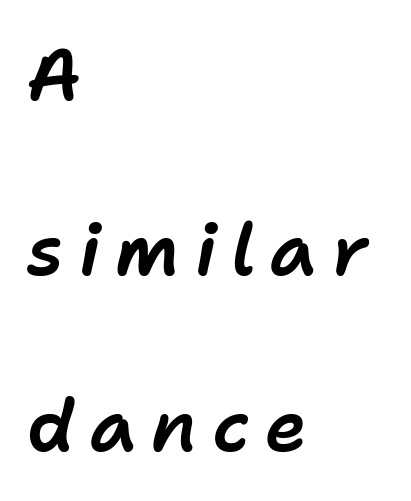
Notice the wide empty band between every row — that's loose leading. The rendering inserts visible extra space after every character. The passage shown leans; its letterforms are oblique. Reading down the block, your eye returns to a fixed left position each line.
